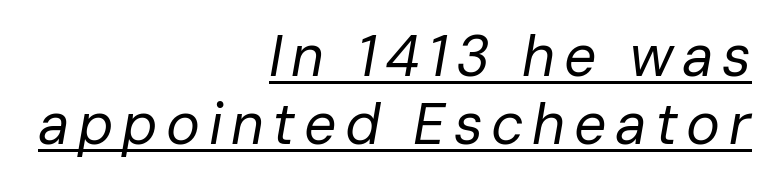
{"italic": "yes", "lean": "right", "slant_degrees": 10, "bold": "no", "weight": "regular", "width": "normal", "stroke_contrast": "low", "x_height": "medium", "monospaced": "no", "underline": "yes", "align": "right", "line_spacing_ratio": 1.19, "glyph_px": 57}
